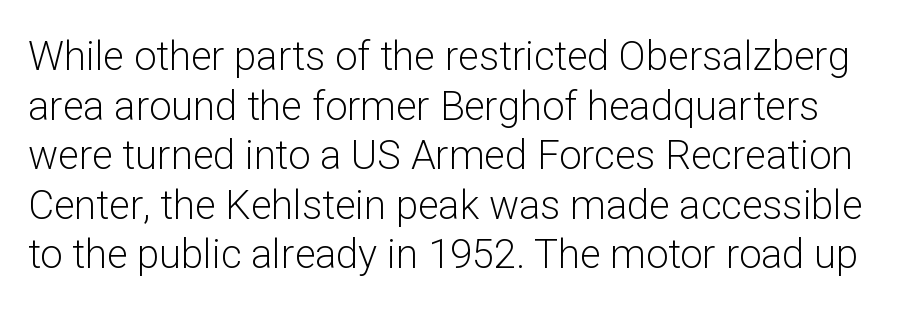
These lines were composed using upright roman letters. You could not count columns in this text — the font is proportionally spaced. Caption: face not bold, strokes unweighted. The foot of each line stays bare and open. Look at the bottom of the vertical strokes: they stop flat, with no serifs. There is no visible air inserted between adjacent glyphs.
